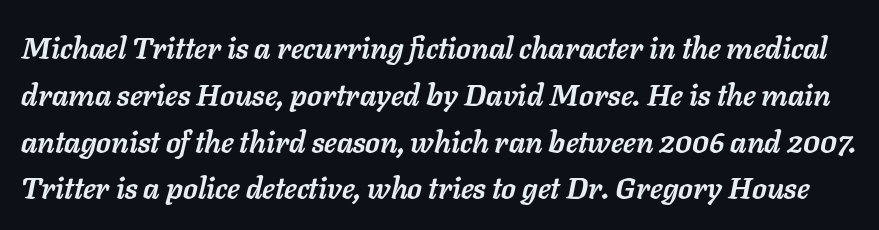
The image shows 30 px semibold type, italic (leaning right); set normal line spacing (1.56x), normal letter spacing, not underlined; low stroke contrast and a medium x-height.
